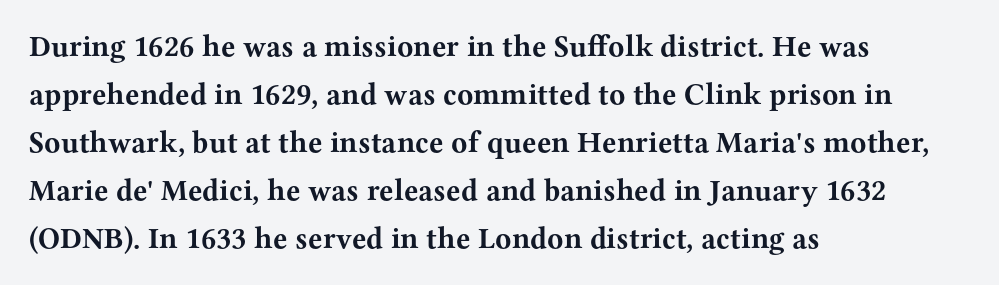
Note the varied advance widths — an 'i' is clearly narrower than an 'm'. To sum up the face: it has serifs. Visually the block forms a straight wall on the left and a jagged coastline on the right. Vertical strokes here are truly vertical. Is the letter spacing exaggerated? No — it looks like the ordinary default.
